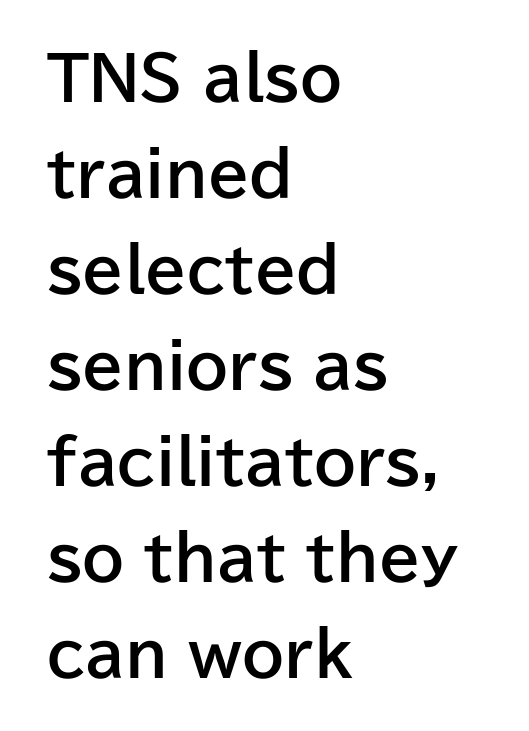
Tracking here is standard; glyphs follow each other at the usual distance. Font category for this specimen: sans-serif. These lines are rendered in a variable-pitch font. This is heavy type, rendered in bold.
